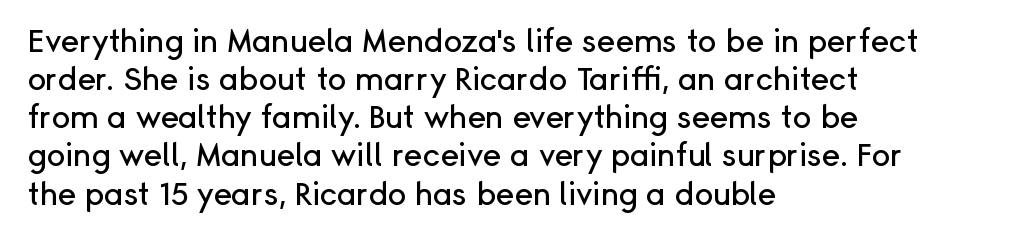
The image shows 31 px sans-serif type, upright; set left-aligned, line spacing 1.23x, normal letter spacing, not underlined; low stroke contrast and a medium x-height.
